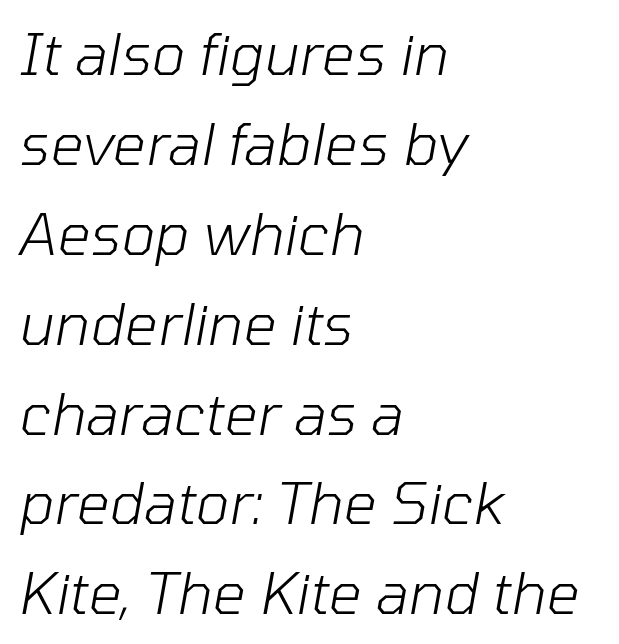
Q: Is the text bold? A: No.
Q: Is the text italic (slanted)? A: Yes, it leans right by about 10 degrees.
Q: Is the text underlined? A: No.
Q: How is the paragraph aligned? A: Left-aligned.
Q: Is the spacing between letters normal or unusually wide? A: Normal.
Q: Is the spacing between lines tight, normal or loose? A: Normal.
Q: Width (condensed, normal, or wide)? A: Normal.
Q: Stroke contrast? A: Low.
Q: x-height? A: Medium.
Q: Monospaced? A: No.
